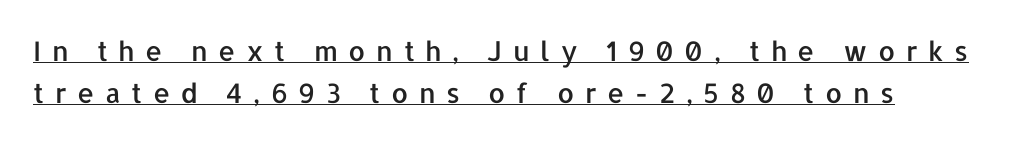
Q: Is the text italic (slanted)? A: No, it is upright.
Q: Is the text underlined? A: Yes.
Q: Is the spacing between letters normal or unusually wide? A: Unusually wide.
Q: Is the spacing between lines tight, normal or loose? A: Normal.
